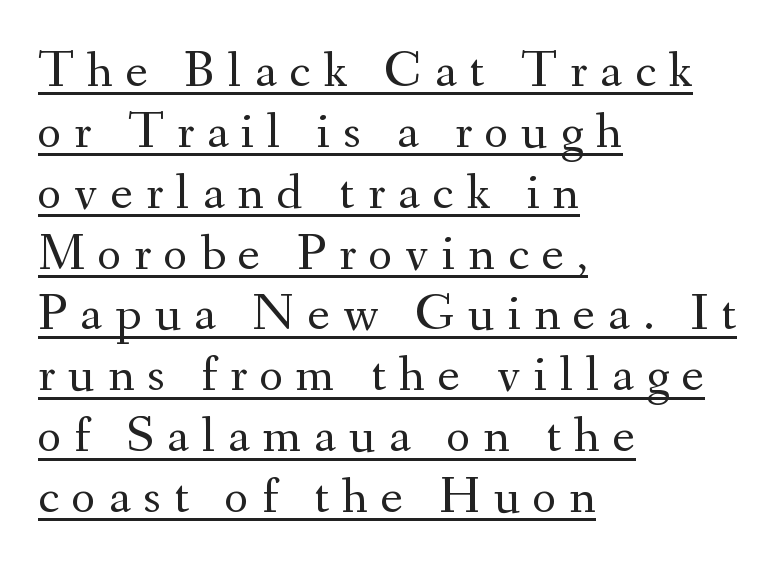
Q: Is the text bold? A: No.
Q: Is the text italic (slanted)? A: No, it is upright.
Q: Is the typeface a serif or a sans-serif typeface? A: Serif.
Q: Is the text underlined? A: Yes.
Q: How is the paragraph aligned? A: Left-aligned.
Q: Is the spacing between letters normal or unusually wide? A: Unusually wide.
Q: Width (condensed, normal, or wide)? A: Normal.
Q: Stroke contrast? A: Medium.
Q: x-height? A: Small.
Q: Monospaced? A: No.
